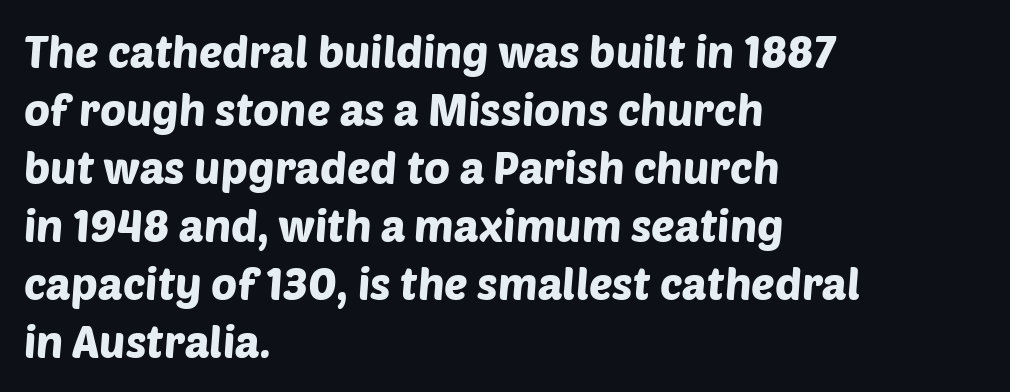
The image shows 44 px sans-serif type; set left-aligned, normal line spacing (1.32x), normal letter spacing, not underlined; low stroke contrast and a large x-height.
